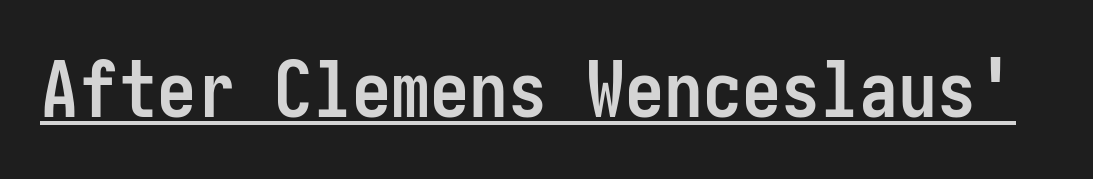
{"serif": "no", "italic": "no", "bold": "yes", "weight": "semibold", "width": "condensed", "stroke_contrast": "low", "x_height": "medium", "underline": "yes", "letter_spacing": "normal", "letter_spacing_em": 0.0, "glyph_px": 78}
